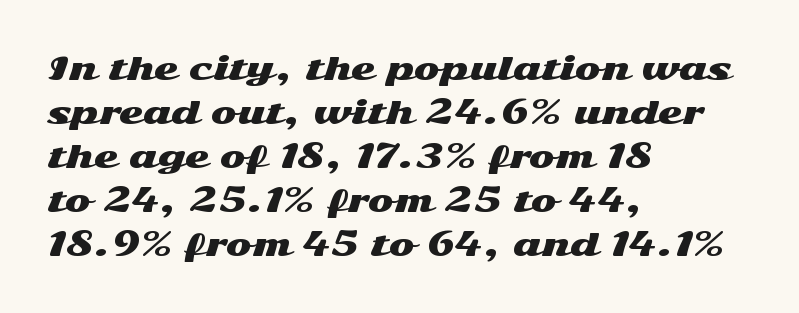
{"serif": "no", "width": "wide", "stroke_contrast": "medium", "x_height": "medium", "monospaced": "no", "underline": "no", "align": "left", "line_spacing": "normal", "line_spacing_ratio": 1.42, "letter_spacing": "normal", "letter_spacing_em": 0.0, "glyph_px": 31}
